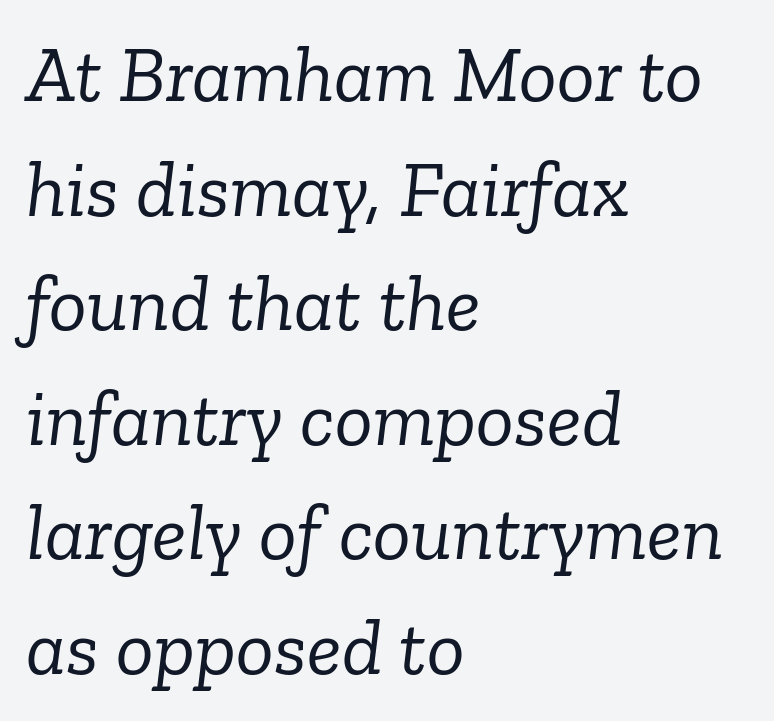
Q: Is the text bold? A: No.
Q: Is the text italic (slanted)? A: Yes, it leans right by about 6 degrees.
Q: Is the typeface a serif or a sans-serif typeface? A: Serif.
Q: Is the text underlined? A: No.
Q: How is the paragraph aligned? A: Left-aligned.
Q: Is the spacing between letters normal or unusually wide? A: Normal.
Q: Is the spacing between lines tight, normal or loose? A: Normal.
Q: Width (condensed, normal, or wide)? A: Normal.
Q: Stroke contrast? A: Low.
Q: x-height? A: Medium.
Q: Monospaced? A: No.
